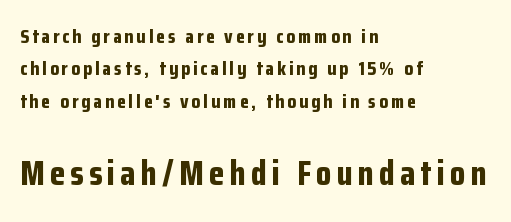
{"serif": "no", "italic": "no", "bold": "yes", "weight": "bold", "width": "condensed", "stroke_contrast": "low", "x_height": "medium", "monospaced": "no", "underline": "no", "align": "left", "line_spacing": "normal", "line_spacing_ratio": 1.62, "larger_block": "second", "size_ratio": 1.75, "glyph_px": 35}
